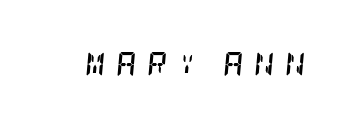
Q: Is the text bold? A: Yes.
Q: Is the text italic (slanted)? A: Yes, it leans right by about 5 degrees.
Q: Is the text underlined? A: No.
Q: Is the spacing between letters normal or unusually wide? A: Unusually wide.
